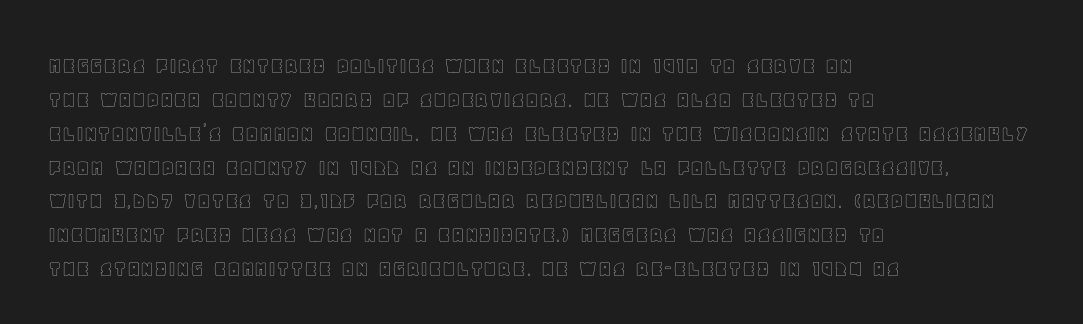
Here the glyphs are tracked normally, forming tight word shapes. A typesetter would call this leading conventional body-copy spacing. Descenders hang freely into open space. Typeset ragged right — the left edge is the straight one. Posture: upright roman.
